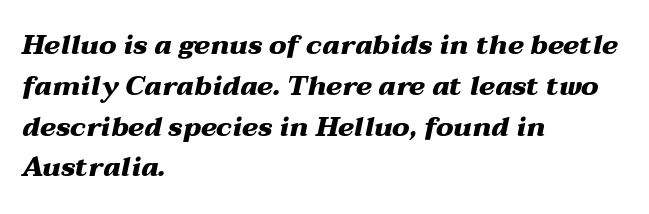
Q: Is the text bold? A: Yes.
Q: Is the text italic (slanted)? A: Yes, it leans right by about 12 degrees.
Q: Is the text underlined? A: No.
Q: How is the paragraph aligned? A: Left-aligned.
Q: Is the spacing between letters normal or unusually wide? A: Normal.
Q: Is the spacing between lines tight, normal or loose? A: Normal.
